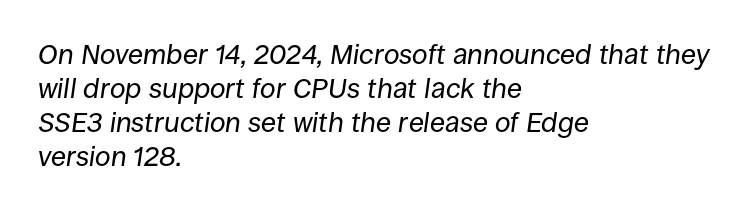
The image shows 28 px regular-weight type, italic (leaning right); set left-aligned, line spacing 1.21x, normal letter spacing, not underlined; low stroke contrast and a large x-height.
